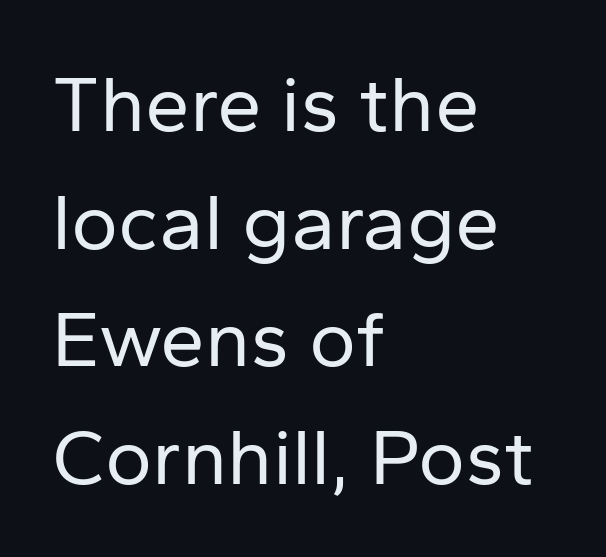
Q: Is the text bold? A: No.
Q: Is the text italic (slanted)? A: No, it is upright.
Q: Is the typeface a serif or a sans-serif typeface? A: Sans-serif.
Q: Is the text underlined? A: No.
Q: How is the paragraph aligned? A: Left-aligned.
Q: Is the spacing between letters normal or unusually wide? A: Normal.
Q: Is the spacing between lines tight, normal or loose? A: Normal.
Q: Width (condensed, normal, or wide)? A: Normal.
Q: Stroke contrast? A: Low.
Q: x-height? A: Medium.
Q: Monospaced? A: No.
